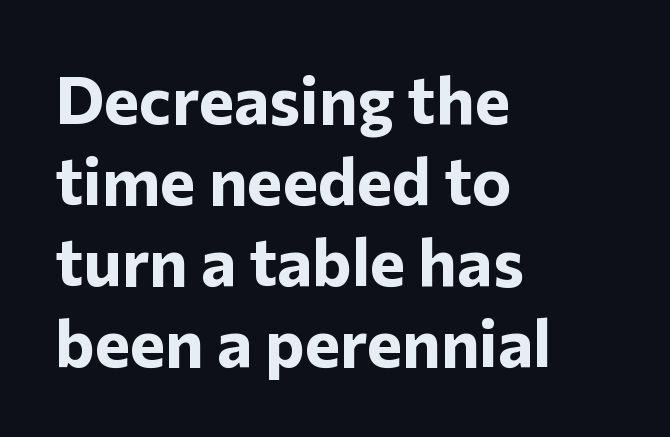
{"serif": "no", "italic": "no", "bold": "yes", "weight": "bold", "width": "normal", "stroke_contrast": "low", "x_height": "medium", "monospaced": "no", "underline": "no", "align": "left", "line_spacing_ratio": 1.21, "letter_spacing": "normal", "letter_spacing_em": 0.0, "glyph_px": 67}
